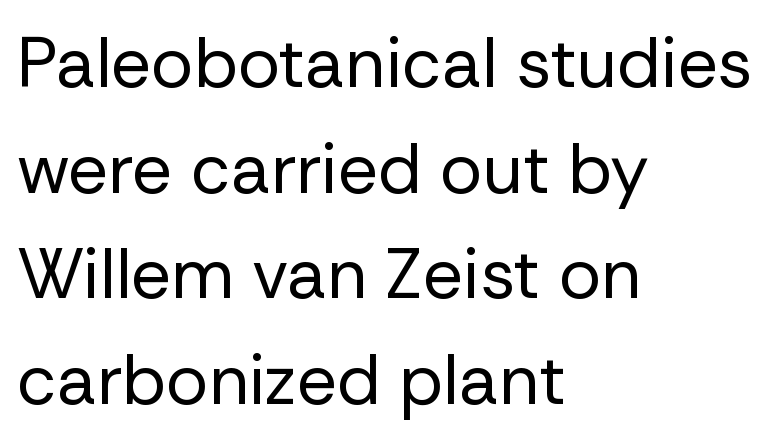
The ragged edge is on the right, which tells us the setting is flush left. Classification — sans serif. Words appear dense and cohesive because spacing is normal. The block of text has a typical density, with ordinary space between rows. Stems here are at most as thick as an everyday book face. Anything drawn beneath the words? Only blank space.
